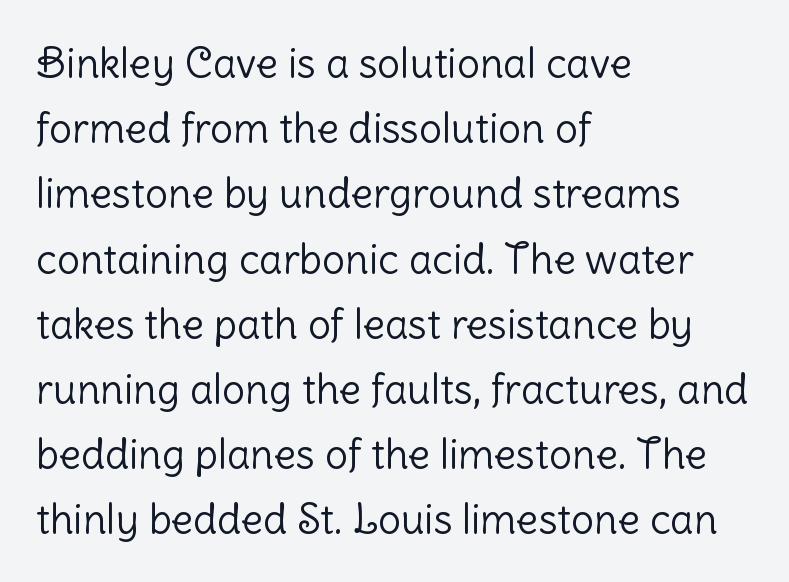
{"serif": "no", "italic": "no", "bold": "no", "weight": "light", "width": "normal", "stroke_contrast": "low", "x_height": "medium", "monospaced": "no", "underline": "no", "align": "left", "line_spacing": "normal", "line_spacing_ratio": 1.59, "letter_spacing": "normal", "letter_spacing_em": 0.0, "glyph_px": 41}
